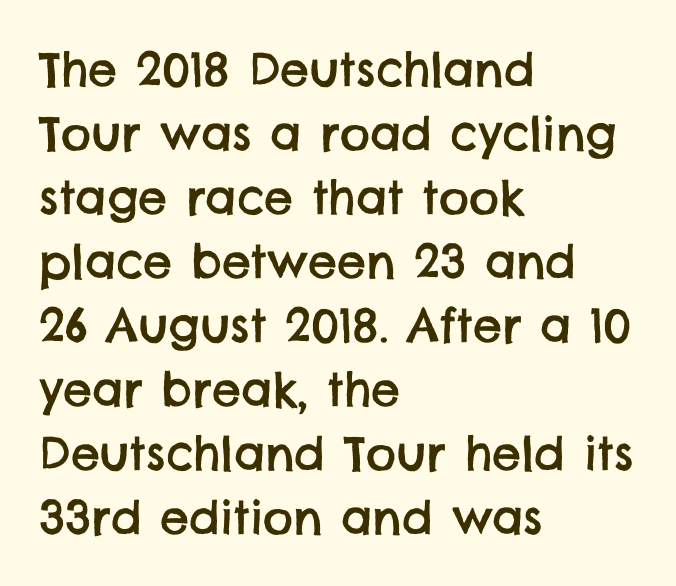
{"serif": "no", "width": "normal", "stroke_contrast": "low", "x_height": "large", "monospaced": "no", "underline": "no", "align": "left", "line_spacing": "normal", "line_spacing_ratio": 1.39, "letter_spacing": "normal", "letter_spacing_em": 0.0, "glyph_px": 46}
